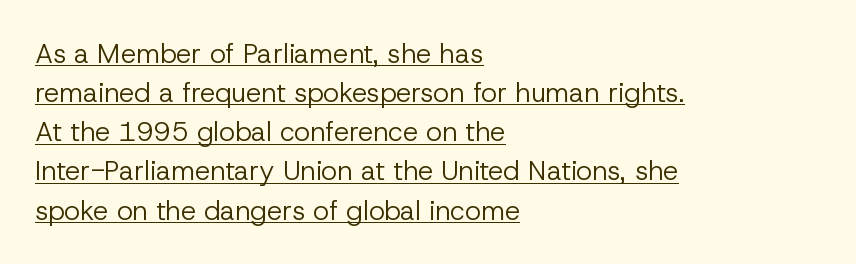
Q: Is the text bold? A: No.
Q: Is the text italic (slanted)? A: No, it is upright.
Q: Is the text underlined? A: Yes.
Q: How is the paragraph aligned? A: Left-aligned.
Q: Is the spacing between letters normal or unusually wide? A: Normal.
Q: Is the spacing between lines tight, normal or loose? A: Normal.
